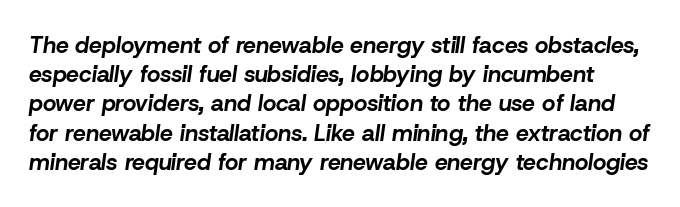
{"italic": "yes", "lean": "right", "slant_degrees": 8, "bold": "yes", "underline": "no", "line_spacing": "normal", "line_spacing_ratio": 1.27, "letter_spacing": "normal", "letter_spacing_em": 0.0, "glyph_px": 23}
